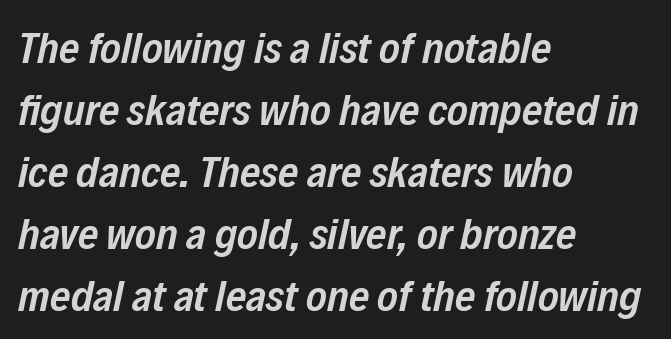
Q: Is the text bold? A: Semi-bold.
Q: Is the text italic (slanted)? A: Yes, it leans right by about 12 degrees.
Q: Is the text underlined? A: No.
Q: How is the paragraph aligned? A: Left-aligned.
Q: Is the spacing between letters normal or unusually wide? A: Normal.
Q: Is the spacing between lines tight, normal or loose? A: Normal.
Q: Width (condensed, normal, or wide)? A: Condensed.
Q: Stroke contrast? A: Low.
Q: x-height? A: Medium.
Q: Monospaced? A: No.
